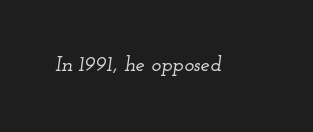
{"italic": "yes", "lean": "right", "slant_degrees": 12, "underline": "no", "letter_spacing": "normal", "letter_spacing_em": 0.0, "glyph_px": 21}
